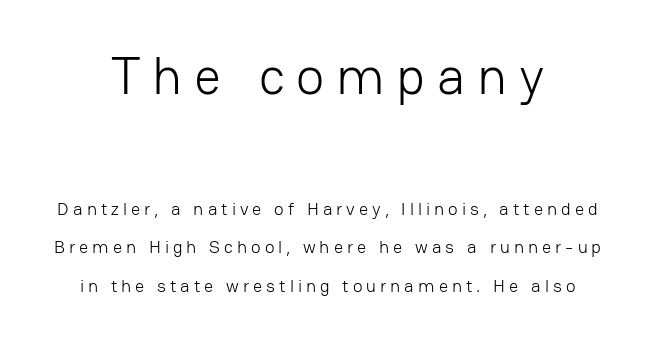
Q: Is the text bold? A: No.
Q: Is the text italic (slanted)? A: No, it is upright.
Q: Is the typeface a serif or a sans-serif typeface? A: Sans-serif.
Q: Is the text underlined? A: No.
Q: Is the spacing between letters normal or unusually wide? A: Unusually wide.
Q: Is the spacing between lines tight, normal or loose? A: Loose.
Q: Which block of text is set in a larger size, the first (top) or the second (bottom)? A: The first (top) one.
Q: Width (condensed, normal, or wide)? A: Normal.
Q: Stroke contrast? A: Low.
Q: x-height? A: Medium.
Q: Monospaced? A: No.
